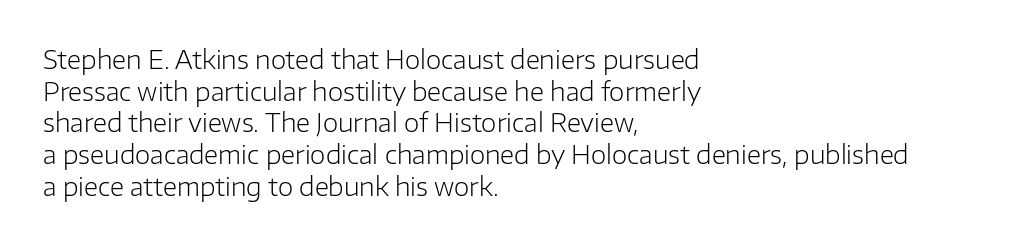
The image shows 25 px text type, upright; set left-aligned, normal line spacing (1.27x), normal letter spacing, not underlined.
